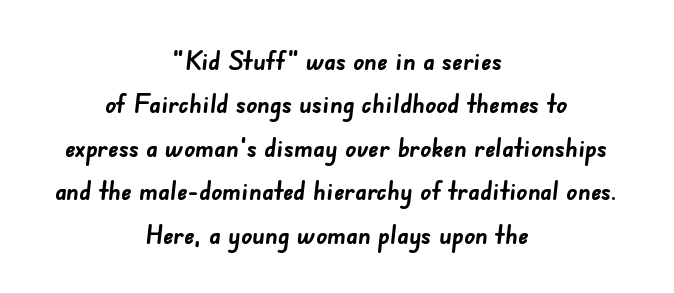
{"bold": "yes", "underline": "no", "align": "center", "line_spacing": "normal", "line_spacing_ratio": 1.61, "letter_spacing": "normal", "letter_spacing_em": 0.0, "glyph_px": 27}
